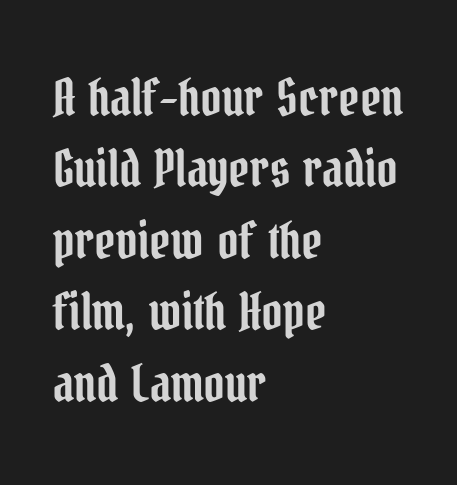
The image shows 51 px condensed serif type, upright; set left-aligned, normal line spacing (1.4x), normal letter spacing, not underlined; low stroke contrast and a medium x-height.
